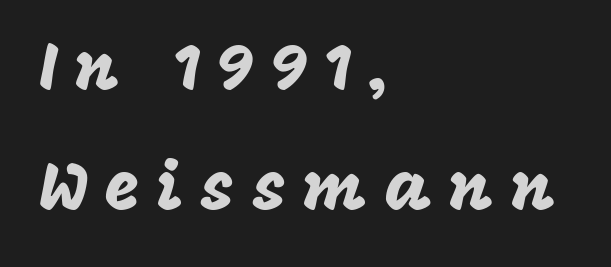
The passage is arranged the way most books set body copy — flush left. A typesetter would call this proportional, since set widths differ per character. The face used here is a sans, in the tradition of grotesques and geometrics. Characters follow at a spacing far wider than the type designer built in.
